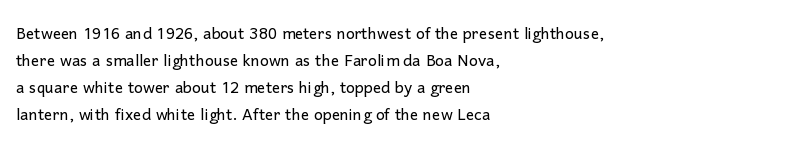
{"italic": "no", "bold": "no", "underline": "no", "align": "left", "line_spacing": "normal", "line_spacing_ratio": 1.29, "letter_spacing": "normal", "letter_spacing_em": 0.0, "glyph_px": 21}
